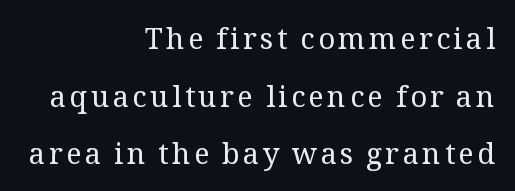
The image shows 29 px regular-weight serif type, upright; set right-aligned, loose line spacing (1.99x), not underlined; medium stroke contrast and a medium x-height.
